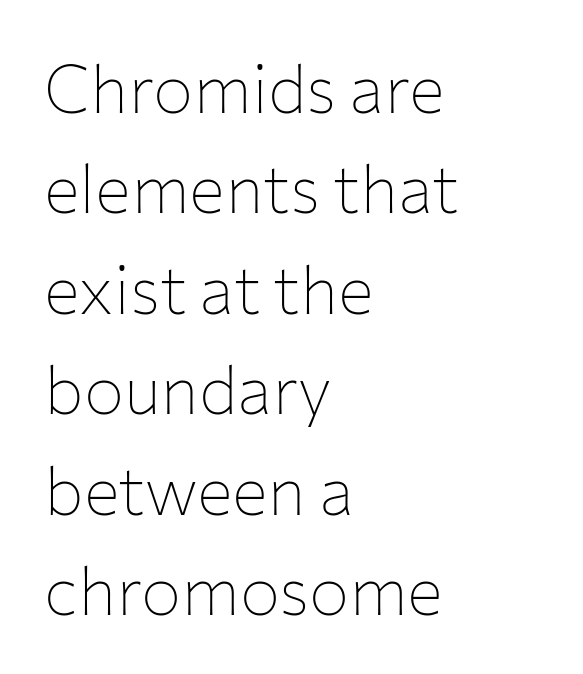
{"serif": "no", "italic": "no", "bold": "no", "weight": "thin", "width": "normal", "stroke_contrast": "low", "x_height": "medium", "monospaced": "no", "underline": "no", "align": "left", "line_spacing": "normal", "line_spacing_ratio": 1.5, "letter_spacing": "normal", "letter_spacing_em": 0.0, "glyph_px": 67}
